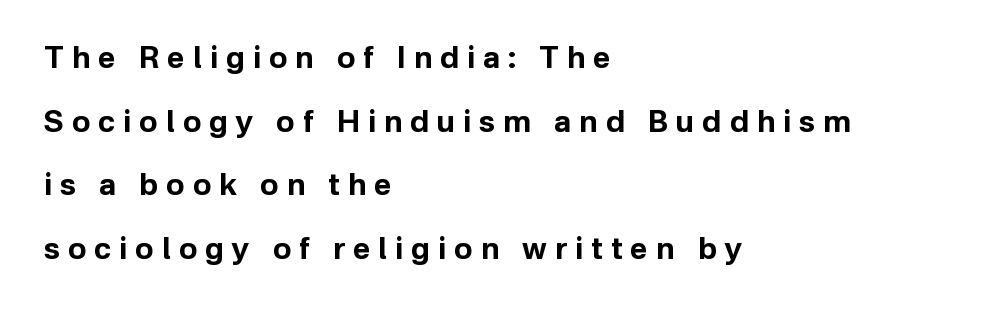
Q: Is the text bold? A: Yes.
Q: Is the text italic (slanted)? A: No, it is upright.
Q: Is the typeface a serif or a sans-serif typeface? A: Sans-serif.
Q: Is the text underlined? A: No.
Q: How is the paragraph aligned? A: Left-aligned.
Q: Is the spacing between letters normal or unusually wide? A: Unusually wide.
Q: Is the spacing between lines tight, normal or loose? A: Loose.
Q: Width (condensed, normal, or wide)? A: Normal.
Q: Stroke contrast? A: Low.
Q: x-height? A: Medium.
Q: Monospaced? A: No.
